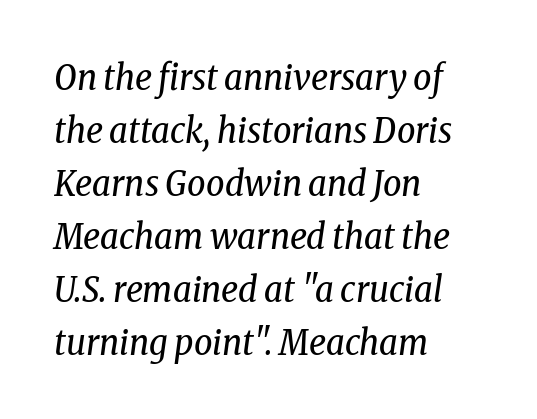
The image shows 36 px regular-weight, condensed serif type, italic (leaning right); set left-aligned, normal line spacing (1.47x), normal letter spacing, not underlined; low stroke contrast and a medium x-height.
